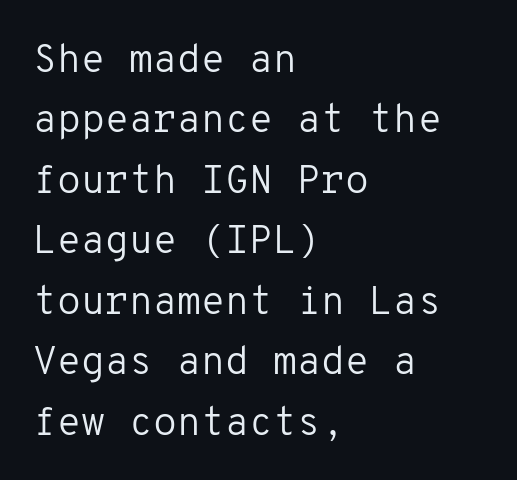
{"serif": "no", "italic": "no", "bold": "no", "weight": "regular", "width": "normal", "stroke_contrast": "low", "x_height": "medium", "monospaced": "yes", "underline": "no", "align": "left", "line_spacing": "normal", "line_spacing_ratio": 1.55, "letter_spacing": "normal", "letter_spacing_em": 0.0, "glyph_px": 39}
